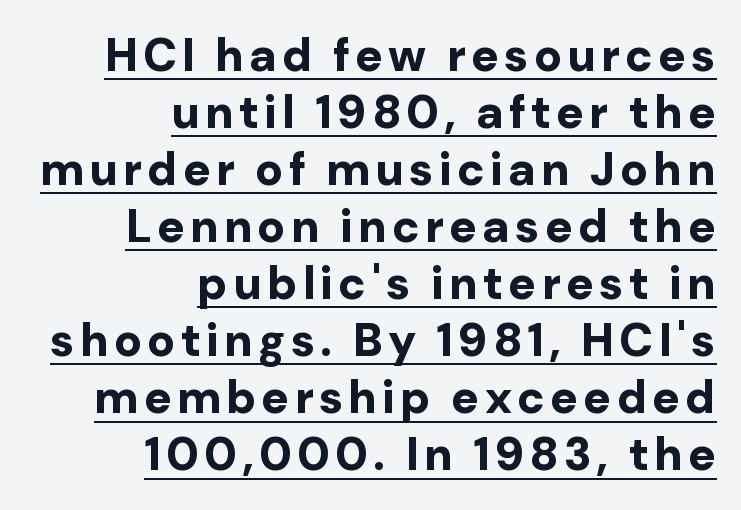
The image shows 46 px bold sans-serif type, upright; set right-aligned, line spacing 1.24x, underlined; low stroke contrast and a medium x-height.
